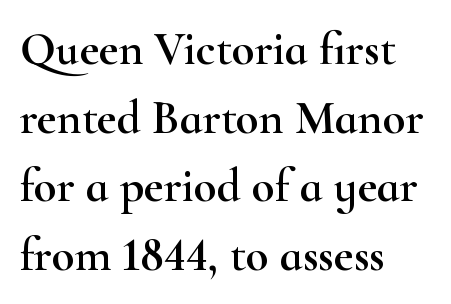
Q: Is the text italic (slanted)? A: No, it is upright.
Q: Is the typeface a serif or a sans-serif typeface? A: Serif.
Q: Is the text underlined? A: No.
Q: How is the paragraph aligned? A: Left-aligned.
Q: Is the spacing between letters normal or unusually wide? A: Normal.
Q: Is the spacing between lines tight, normal or loose? A: Normal.
Q: Width (condensed, normal, or wide)? A: Wide.
Q: Stroke contrast? A: High.
Q: x-height? A: Small.
Q: Monospaced? A: No.
